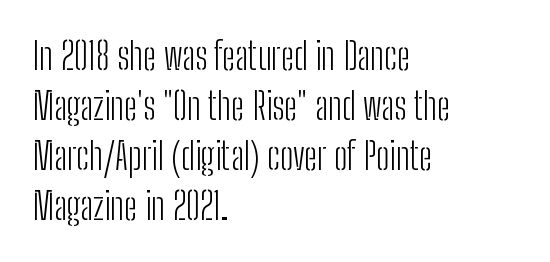
The image shows 38 px light, condensed sans-serif type, upright; set left-aligned, normal line spacing (1.32x), normal letter spacing, not underlined; low stroke contrast and a medium x-height.
